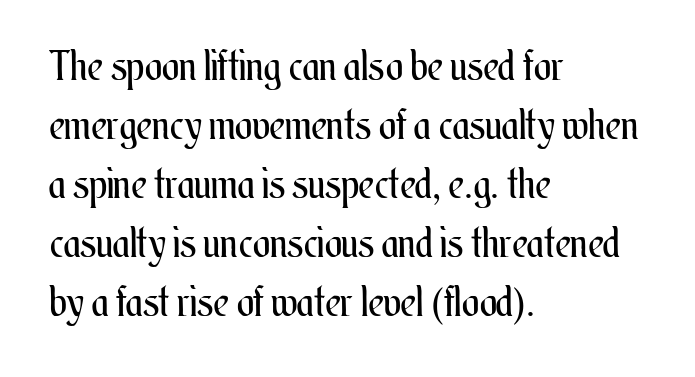
{"italic": "no", "bold": "no", "weight": "regular", "width": "condensed", "stroke_contrast": "medium", "x_height": "small", "monospaced": "no", "underline": "no", "align": "left", "line_spacing": "normal", "line_spacing_ratio": 1.44, "letter_spacing": "normal", "letter_spacing_em": 0.0, "glyph_px": 41}
